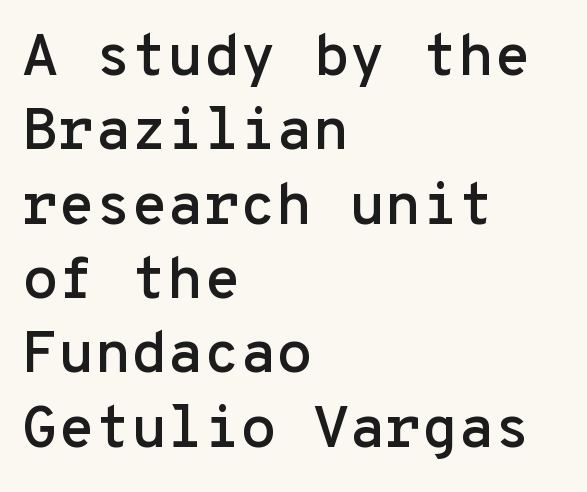
Type style note: lacks serifs. What's the leading like? Ordinary, nothing unusual. The paragraph has a hard left edge and a soft right edge. Rendered with straight, roman letterforms. Anything drawn beneath the words? Only blank space.
